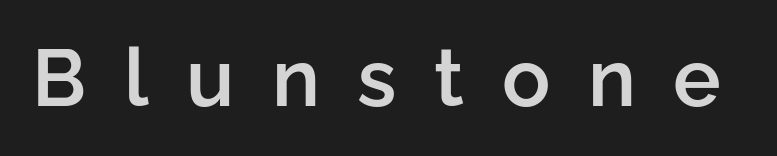
Rendered with straight, roman letterforms. The font is running at a semibold setting, under full bold. Serif or sans? Sans — the stroke terminals are bare. Unmarked baselines from the first word to the last. Letter spacing: wide.
